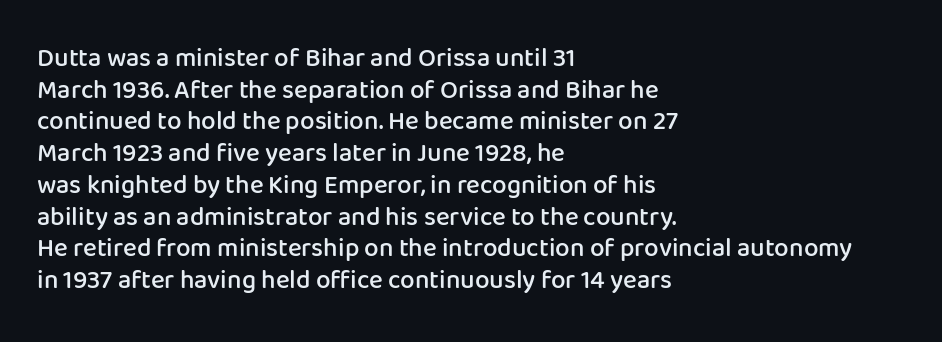
Each row of text sits above clean, open space. Typesetter's note: demi weight, one step under bold. Is the block centered? No — it sits flush against the left margin. Posture: straight, roman, zero tilt. The letterforms sit shoulder to shoulder at normal distance.
